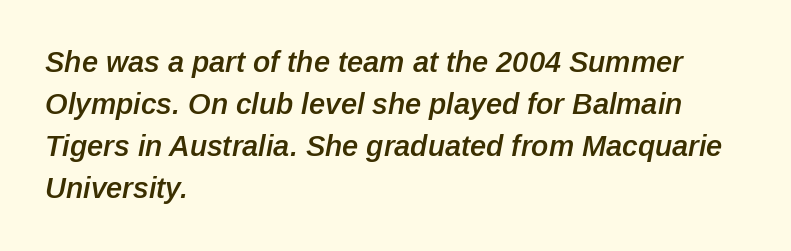
Style check: oblique. Does the leading feel generous? No, just average. These lines are rendered in a variable-pitch font. The typesetter chose a ragged-right arrangement here.
